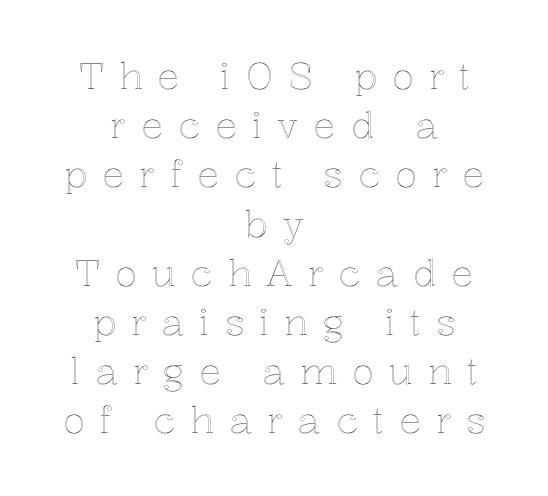
Q: Is the text italic (slanted)? A: No, it is upright.
Q: Is the text underlined? A: No.
Q: How is the paragraph aligned? A: Centered.
Q: Is the spacing between letters normal or unusually wide? A: Unusually wide.
Q: Is the spacing between lines tight, normal or loose? A: Normal.
Q: Width (condensed, normal, or wide)? A: Normal.
Q: x-height? A: Medium.
Q: Monospaced? A: No.
